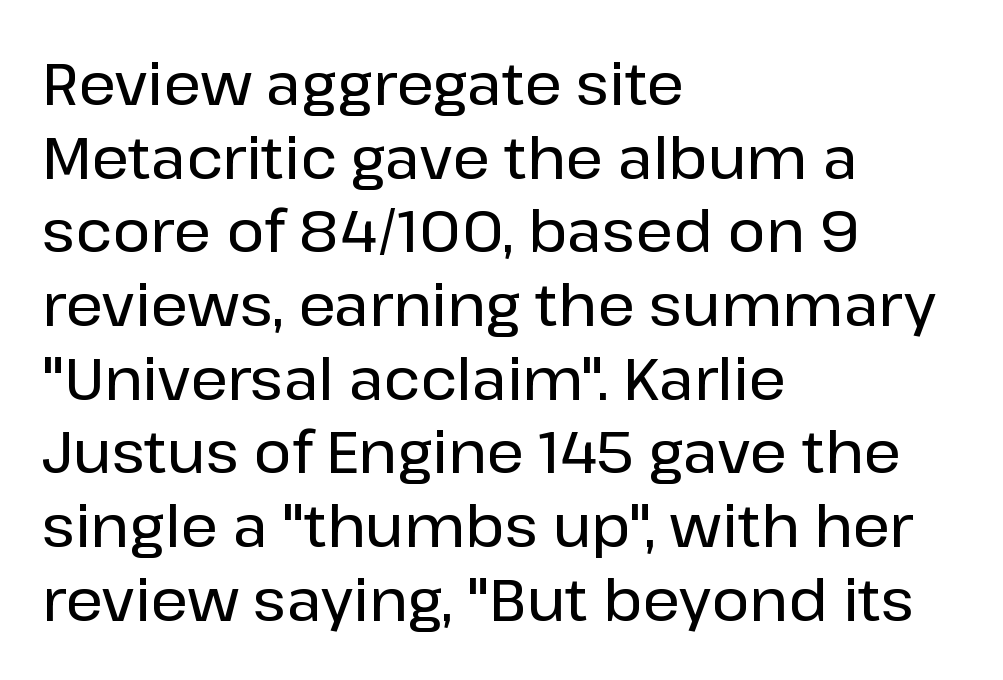
The image shows 58 px sans-serif type, upright; set left-aligned, normal line spacing (1.27x), normal letter spacing, not underlined; low stroke contrast and a medium x-height.
